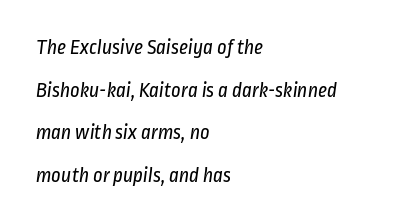
{"bold": "no", "underline": "no", "align": "left", "line_spacing": "loose", "line_spacing_ratio": 2.03, "letter_spacing": "normal", "letter_spacing_em": 0.0, "glyph_px": 21}
